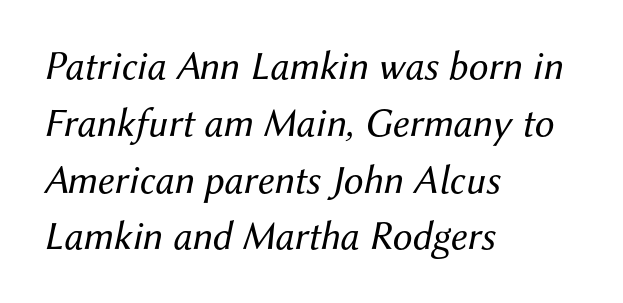
{"italic": "yes", "lean": "right", "slant_degrees": 12, "bold": "no", "weight": "regular", "width": "normal", "stroke_contrast": "medium", "x_height": "medium", "monospaced": "no", "underline": "no", "align": "left", "line_spacing": "normal", "line_spacing_ratio": 1.42, "letter_spacing": "normal", "letter_spacing_em": 0.0, "glyph_px": 40}
